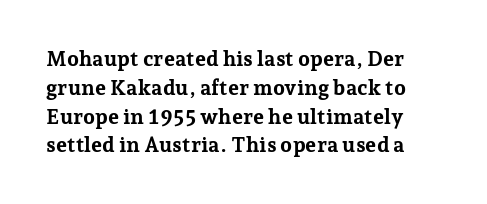
Q: Is the text bold? A: Yes.
Q: Is the text italic (slanted)? A: No, it is upright.
Q: Is the text underlined? A: No.
Q: Is the spacing between letters normal or unusually wide? A: Normal.
Q: Is the spacing between lines tight, normal or loose? A: Normal.
